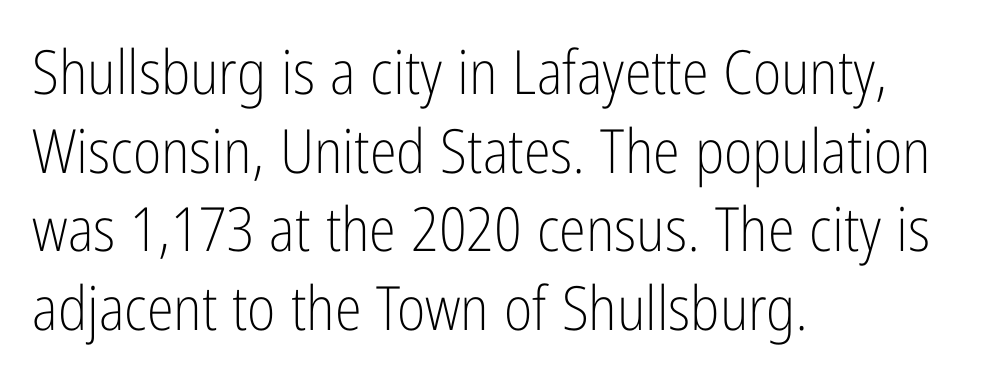
{"serif": "no", "italic": "no", "bold": "no", "weight": "light", "width": "condensed", "stroke_contrast": "low", "x_height": "medium", "monospaced": "no", "underline": "no", "align": "left", "line_spacing": "normal", "line_spacing_ratio": 1.29, "letter_spacing": "normal", "letter_spacing_em": 0.0, "glyph_px": 61}
